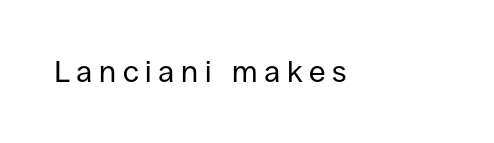
{"serif": "no", "italic": "no", "bold": "no", "weight": "regular", "width": "normal", "stroke_contrast": "low", "x_height": "large", "monospaced": "no", "underline": "no", "letter_spacing": "wide", "letter_spacing_em": 0.22, "glyph_px": 30}
